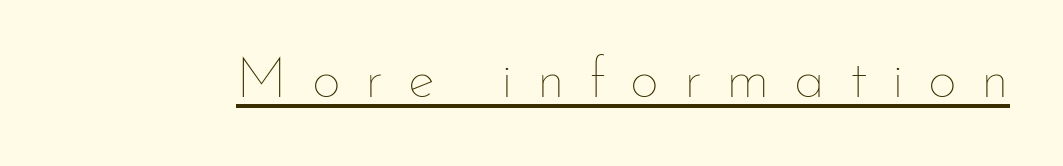
The image shows 57 px thin type, upright; set unusually wide letter spacing (+0.43 em), underlined; low stroke contrast and a small x-height.
